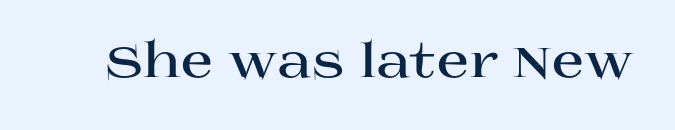
{"serif": "yes", "italic": "no", "bold": "yes", "weight": "bold", "width": "wide", "stroke_contrast": "high", "x_height": "large", "monospaced": "no", "underline": "no", "letter_spacing": "normal", "letter_spacing_em": 0.0, "glyph_px": 48}
